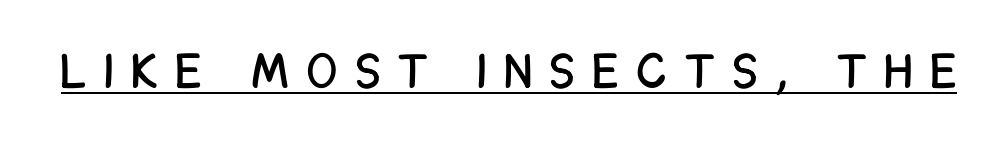
{"serif": "no", "italic": "no", "width": "condensed", "stroke_contrast": "low", "x_height": "large", "monospaced": "no", "underline": "yes", "letter_spacing": "wide", "letter_spacing_em": 0.39, "glyph_px": 49}
